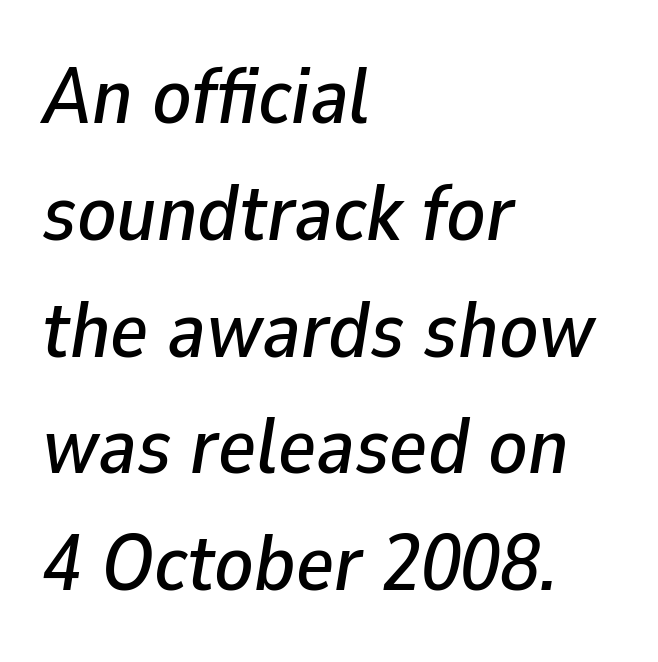
The image shows 80 px text type, italic (leaning right); set left-aligned, normal line spacing (1.46x), normal letter spacing, not underlined; low stroke contrast and a medium x-height.
